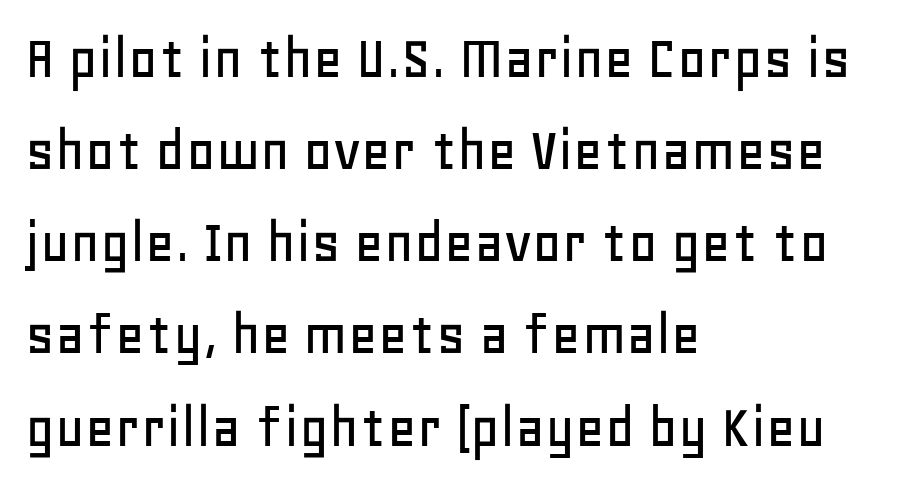
{"serif": "no", "italic": "no", "width": "normal", "stroke_contrast": "low", "x_height": "large", "monospaced": "no", "underline": "no", "align": "left", "line_spacing": "normal", "line_spacing_ratio": 1.44, "letter_spacing": "normal", "letter_spacing_em": 0.0, "glyph_px": 64}
